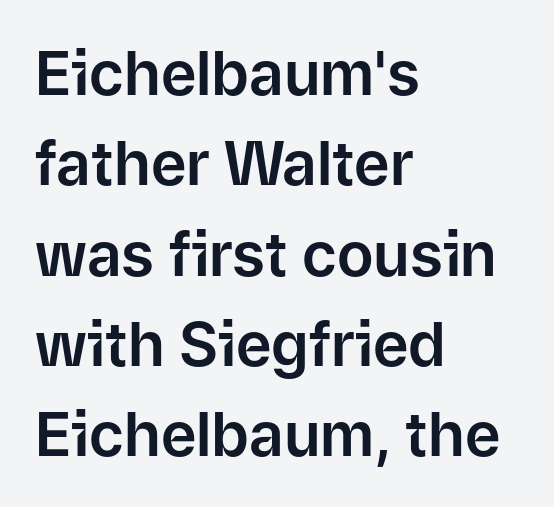
The image shows 61 px sans-serif type, upright; set left-aligned, normal line spacing (1.48x), normal letter spacing, not underlined; low stroke contrast and a medium x-height.
